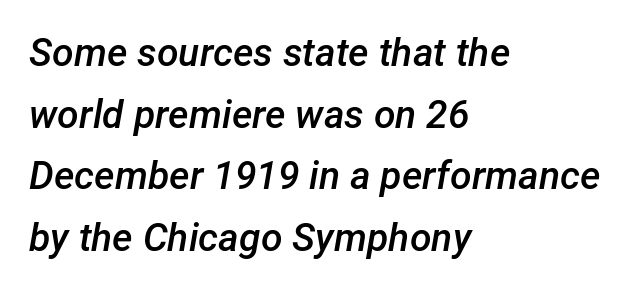
The image shows 39 px semibold type, italic (leaning right); set left-aligned, normal line spacing (1.58x), normal letter spacing, not underlined; low stroke contrast and a medium x-height.
